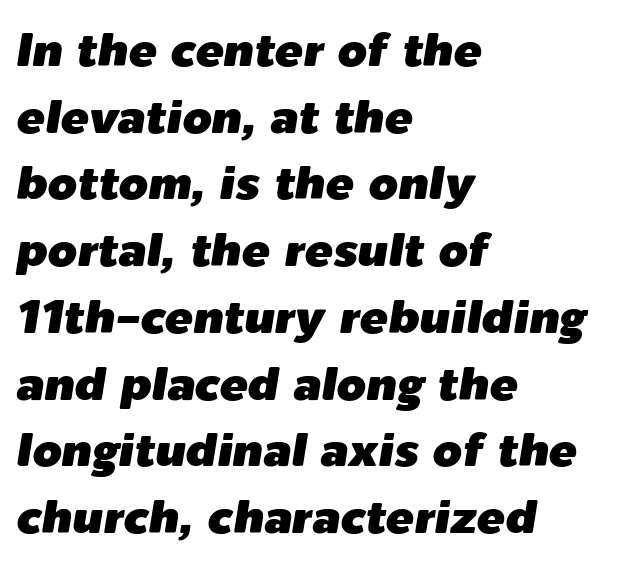
{"italic": "yes", "lean": "right", "slant_degrees": 9, "width": "normal", "stroke_contrast": "low", "x_height": "medium", "monospaced": "no", "underline": "no", "align": "left", "line_spacing": "normal", "line_spacing_ratio": 1.42, "letter_spacing": "normal", "letter_spacing_em": 0.0, "glyph_px": 47}
